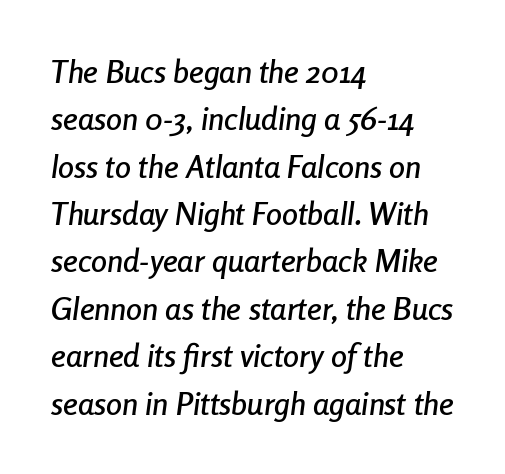
Q: Is the text italic (slanted)? A: Yes, it leans right by about 8 degrees.
Q: Is the text underlined? A: No.
Q: How is the paragraph aligned? A: Left-aligned.
Q: Is the spacing between letters normal or unusually wide? A: Normal.
Q: Is the spacing between lines tight, normal or loose? A: Normal.
Q: Width (condensed, normal, or wide)? A: Condensed.
Q: Stroke contrast? A: Low.
Q: x-height? A: Medium.
Q: Monospaced? A: No.
